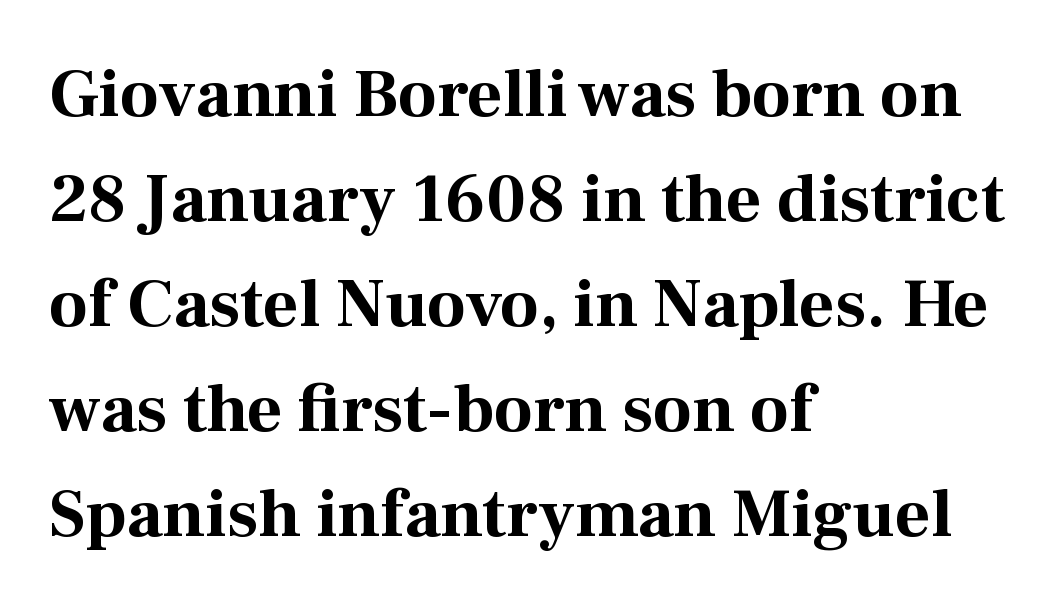
The image shows 69 px bold serif type, upright; set left-aligned, normal line spacing (1.52x), normal letter spacing, not underlined; medium stroke contrast and a medium x-height.
